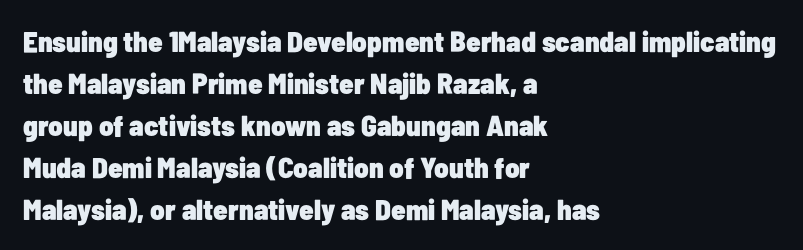
{"serif": "no", "italic": "no", "bold": "yes", "weight": "heavy", "width": "condensed", "stroke_contrast": "low", "x_height": "medium", "monospaced": "no", "underline": "no", "align": "left", "line_spacing": "normal", "line_spacing_ratio": 1.45, "letter_spacing": "normal", "letter_spacing_em": 0.0, "glyph_px": 29}
